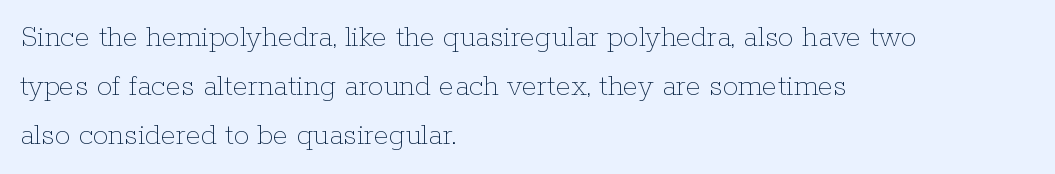
What's the leading like? Ordinary, nothing unusual. Every stem runs plumb, perpendicular to the baseline. Weight: regular or lighter. Character widths vary here, with narrow letters taking less room than wide ones. The tracking reads as untouched default to a designer's eye.
